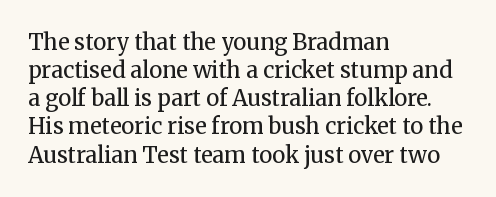
The image shows 22 px text type, upright; set left-aligned, normal line spacing (1.28x), normal letter spacing, not underlined.
